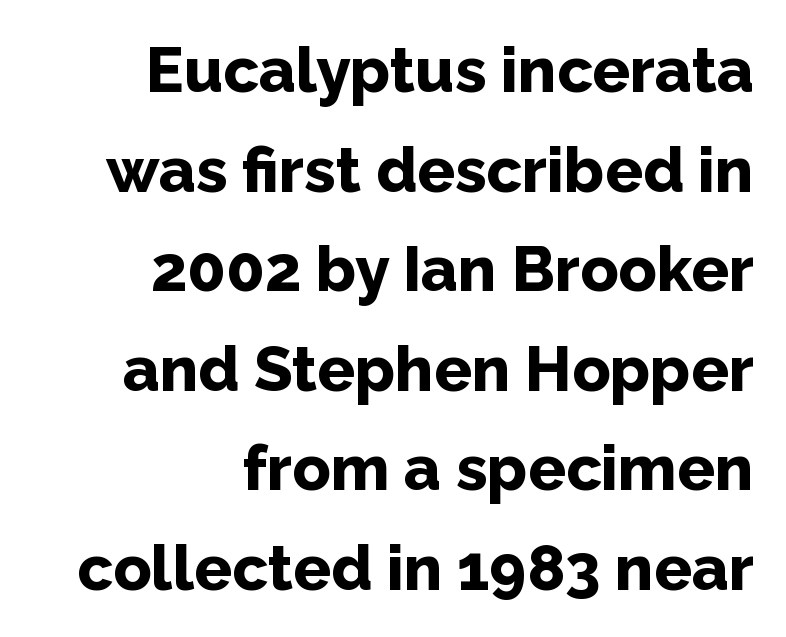
Q: Is the text bold? A: Yes.
Q: Is the text italic (slanted)? A: No, it is upright.
Q: Is the typeface a serif or a sans-serif typeface? A: Sans-serif.
Q: Is the text underlined? A: No.
Q: How is the paragraph aligned? A: Right-aligned.
Q: Is the spacing between letters normal or unusually wide? A: Normal.
Q: Is the spacing between lines tight, normal or loose? A: Normal.
Q: Width (condensed, normal, or wide)? A: Normal.
Q: Stroke contrast? A: Low.
Q: x-height? A: Medium.
Q: Monospaced? A: No.
